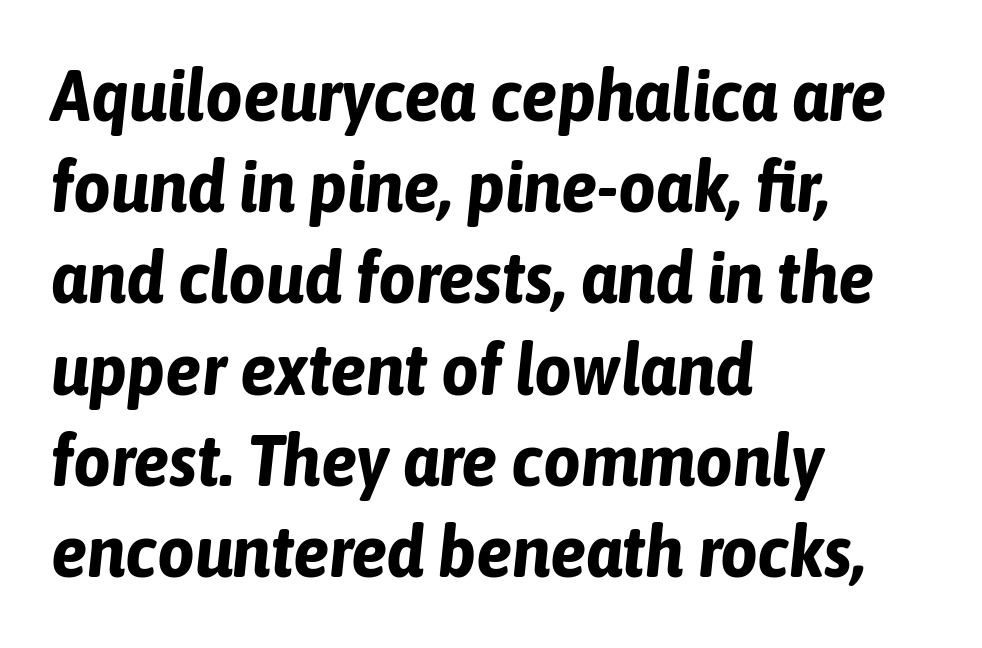
The image shows 73 px bold, condensed type, italic (leaning right); set left-aligned, normal line spacing (1.25x), normal letter spacing, not underlined; low stroke contrast and a medium x-height.
